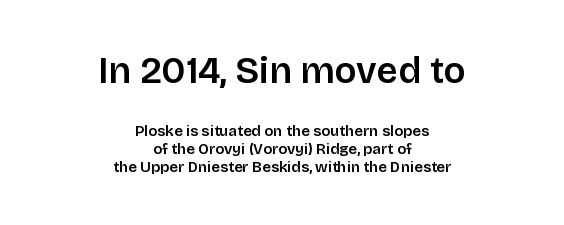
Only glyphs here, with clear space below each row. No extra tracking has been applied to these lines. If you folded the block vertically in half, each line would mirror itself in length. Font category for this specimen: sans-serif. You could not count columns in this text — the font is proportionally spaced.
